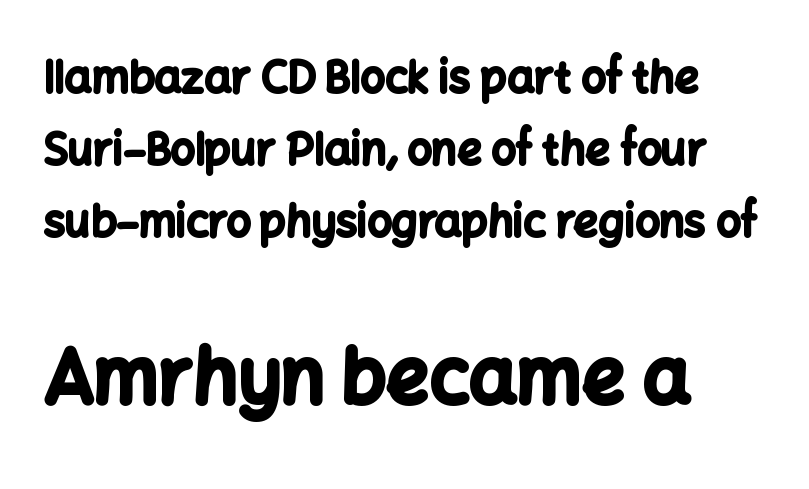
{"serif": "no", "italic": "no", "bold": "yes", "weight": "bold", "width": "normal", "stroke_contrast": "low", "x_height": "medium", "monospaced": "no", "underline": "no", "align": "left", "line_spacing": "normal", "line_spacing_ratio": 1.67, "letter_spacing": "normal", "letter_spacing_em": 0.0, "larger_block": "second", "size_ratio": 1.74, "glyph_px": 75}
